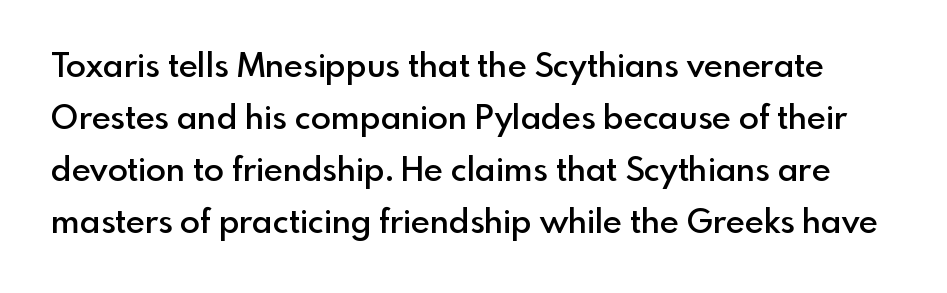
The image shows 33 px semibold sans-serif type, upright; set normal line spacing (1.58x), normal letter spacing, not underlined; a small x-height.
